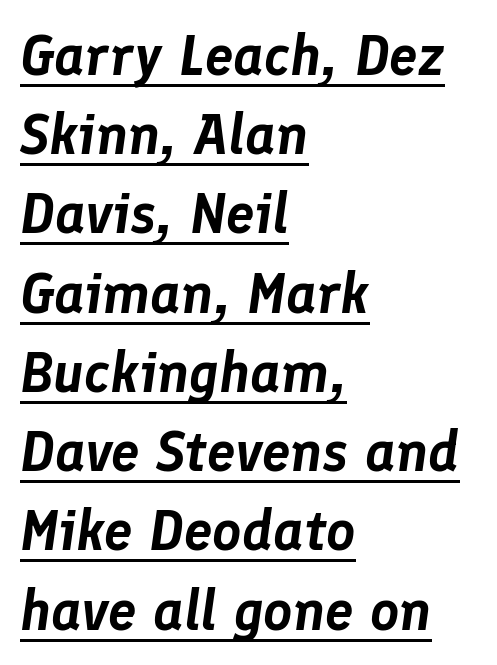
The image shows 57 px text type, italic (leaning right); set left-aligned, normal line spacing (1.39x), normal letter spacing, underlined; low stroke contrast and a medium x-height.
